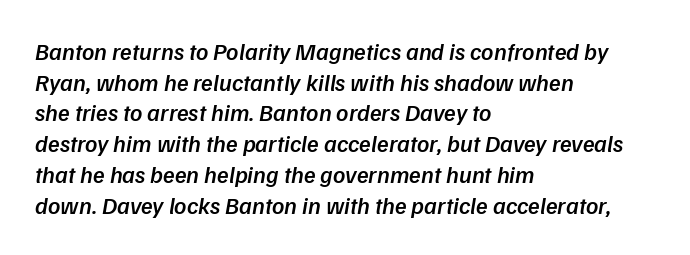
The image shows 24 px text type; set left-aligned, normal line spacing (1.28x), normal letter spacing, not underlined.
